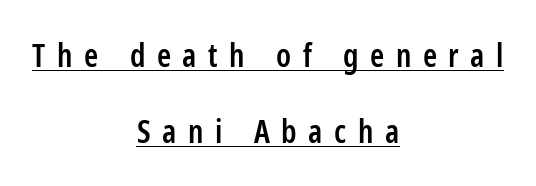
{"serif": "no", "italic": "no", "bold": "semi", "weight": "semibold", "width": "condensed", "stroke_contrast": "low", "x_height": "medium", "monospaced": "no", "underline": "yes", "align": "center", "line_spacing": "loose", "line_spacing_ratio": 2.38, "letter_spacing": "wide", "letter_spacing_em": 0.36, "glyph_px": 32}
